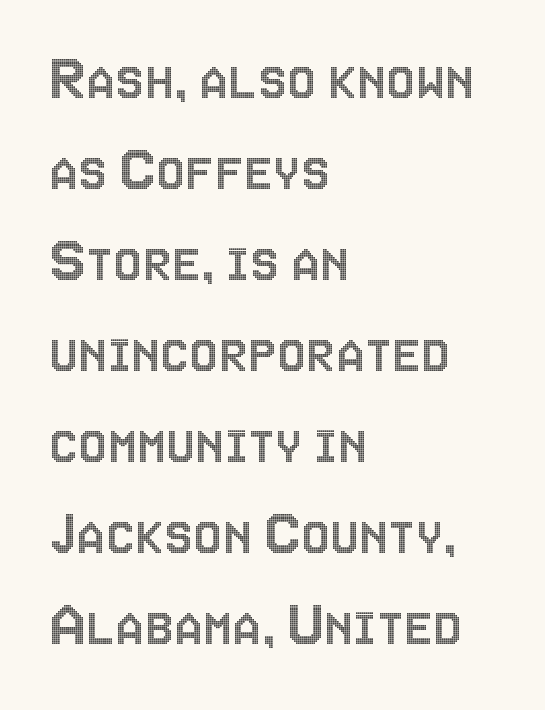
{"italic": "no", "width": "condensed", "x_height": "large", "monospaced": "no", "underline": "no", "align": "left", "line_spacing": "normal", "line_spacing_ratio": 1.4, "letter_spacing": "normal", "letter_spacing_em": 0.0, "glyph_px": 65}
